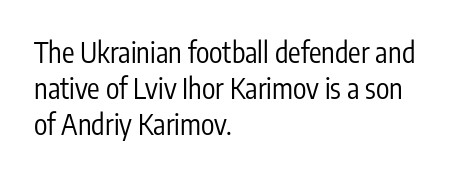
{"serif": "no", "italic": "no", "bold": "no", "weight": "regular", "width": "condensed", "stroke_contrast": "low", "x_height": "medium", "monospaced": "no", "underline": "no", "align": "left", "line_spacing": "normal", "line_spacing_ratio": 1.28, "letter_spacing": "normal", "letter_spacing_em": 0.0, "glyph_px": 28}
